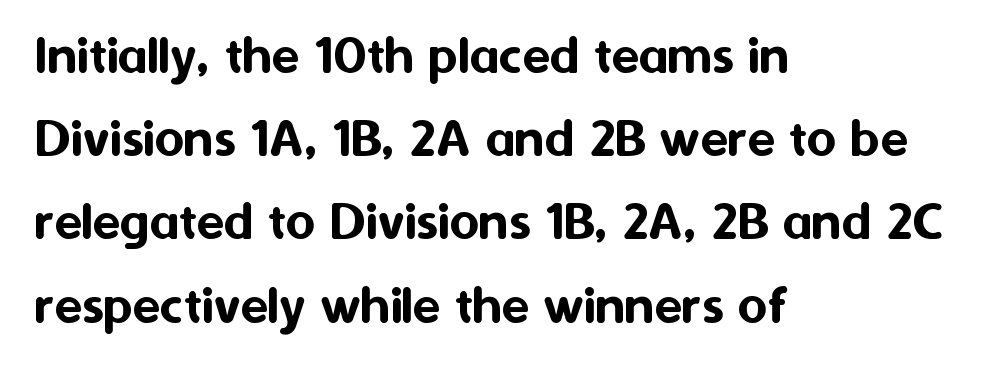
Varying glyph widths throughout — classic text-font behaviour. Notice how the stems are strictly vertical — no italics here. The passage is arranged the way most books set body copy — flush left. The specimen omits any rule beneath the text block's lines. The space between consecutive lines is moderate.
